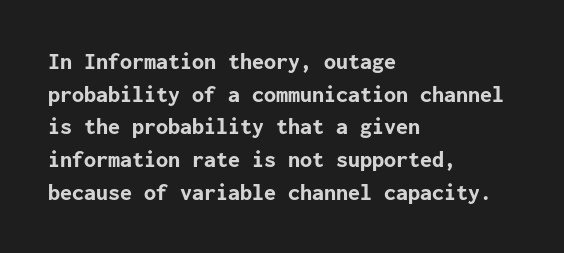
The rendering uses a moderate line-height, typical for paragraphs. The typography opts for an upright posture over an oblique one. Each word holds together tightly as a unit, with standard inter-letter gaps. Left-aligned paragraph, ragged on the right. The sample has been set heavy, in full bold. The string is rendered with underlining switched off.
